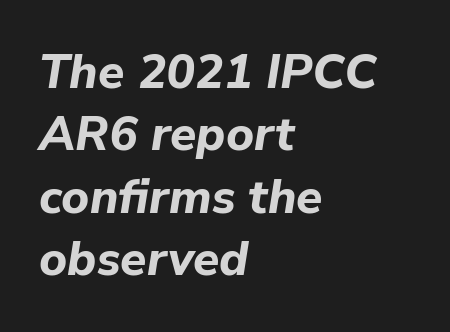
The image shows 48 px bold type, italic (leaning right); set left-aligned, normal line spacing (1.3x), normal letter spacing, not underlined; low stroke contrast and a medium x-height.
